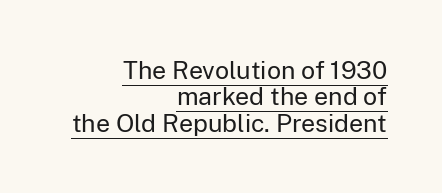
Q: Is the text bold? A: No.
Q: Is the text italic (slanted)? A: No, it is upright.
Q: Is the text underlined? A: Yes.
Q: How is the paragraph aligned? A: Right-aligned.
Q: Is the spacing between letters normal or unusually wide? A: Normal.
Q: Is the spacing between lines tight, normal or loose? A: Tight.
